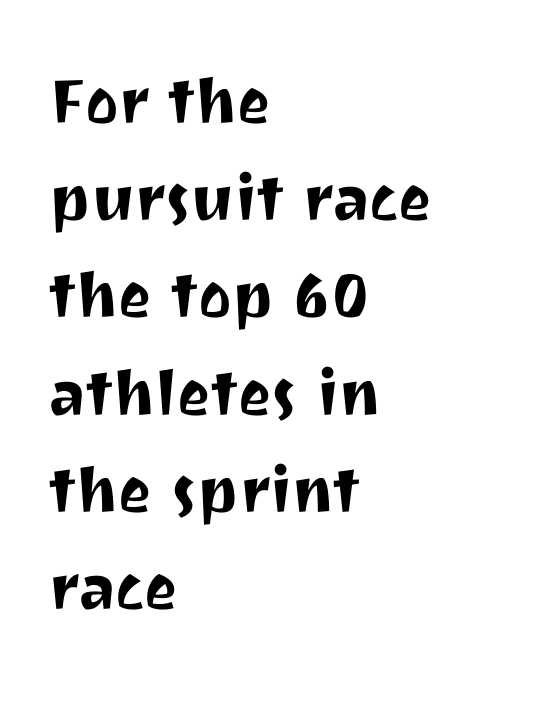
Clear beneath every line of the passage. The rendering uses natural spacing where letterforms have individual widths. The type sits square on the baseline with zero lean. Is this a sans? Yes — the strokes have no serifs. Tracking value appears to be zero — textbook default spacing.
